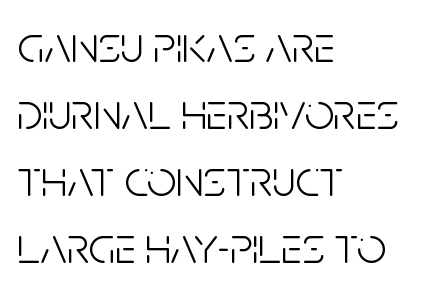
{"serif": "no", "italic": "no", "bold": "no", "weight": "light", "width": "condensed", "stroke_contrast": "low", "x_height": "large", "monospaced": "no", "underline": "no", "align": "left", "line_spacing": "normal", "line_spacing_ratio": 1.29, "letter_spacing": "normal", "letter_spacing_em": 0.0, "glyph_px": 52}
